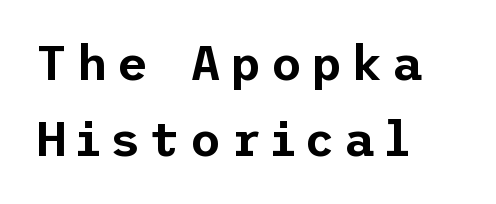
Q: Is the text italic (slanted)? A: No, it is upright.
Q: Is the typeface a serif or a sans-serif typeface? A: Sans-serif.
Q: Is the text underlined? A: No.
Q: How is the paragraph aligned? A: Left-aligned.
Q: Is the spacing between lines tight, normal or loose? A: Normal.
Q: Width (condensed, normal, or wide)? A: Normal.
Q: Stroke contrast? A: Low.
Q: x-height? A: Medium.
